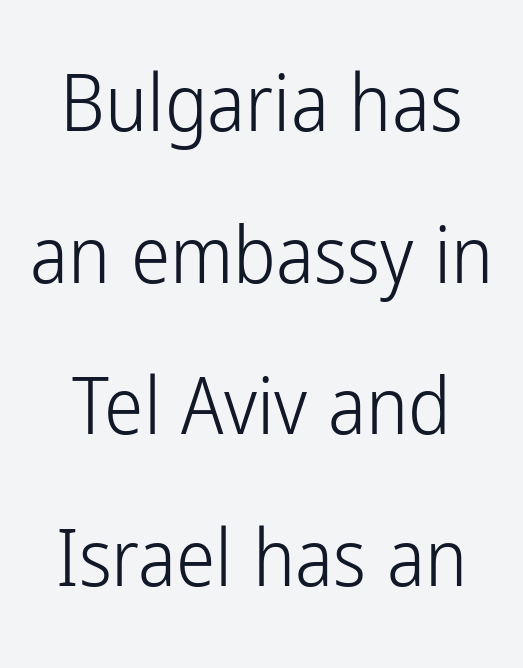
The space between consecutive lines is lavish. The type is set solid horizontally, with unmodified tracking. Weight: regular or lighter. Underline: absent. Letterform terminals end flat and unadorned throughout the passage. These lines were composed using upright roman letters.
